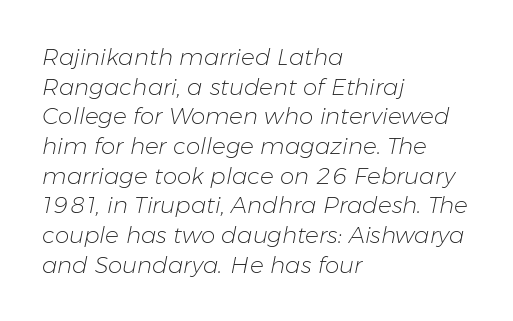
The image shows 23 px text type, italic (leaning right); set left-aligned, normal line spacing (1.29x), normal letter spacing, not underlined.
